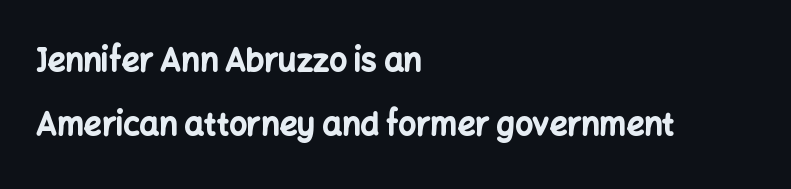
Short and long lines alike share a common starting point at left. Nope, not italic — everything's standing straight. Look at the stroke-to-counter ratio: heavy, a bold. A typesetter would call this proportional, since set widths differ per character.
